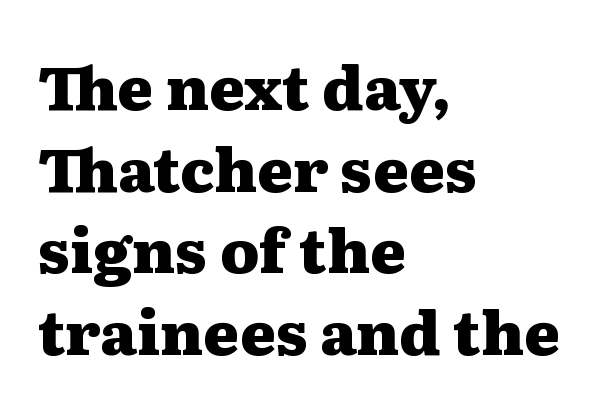
The image shows 61 px heavy, wide serif type, upright; set left-aligned, normal line spacing (1.34x), normal letter spacing, not underlined; medium stroke contrast and a medium x-height.
